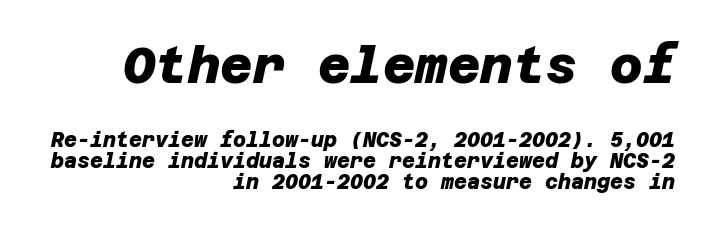
If you measured baseline to baseline, you'd find a short distance. This rendering leaves character spacing at its baseline value. The upper block of text is set noticeably larger than the block beneath it. Grotesque or geometric, the face here clearly has no serifs. Check under the words: just untouched page.
